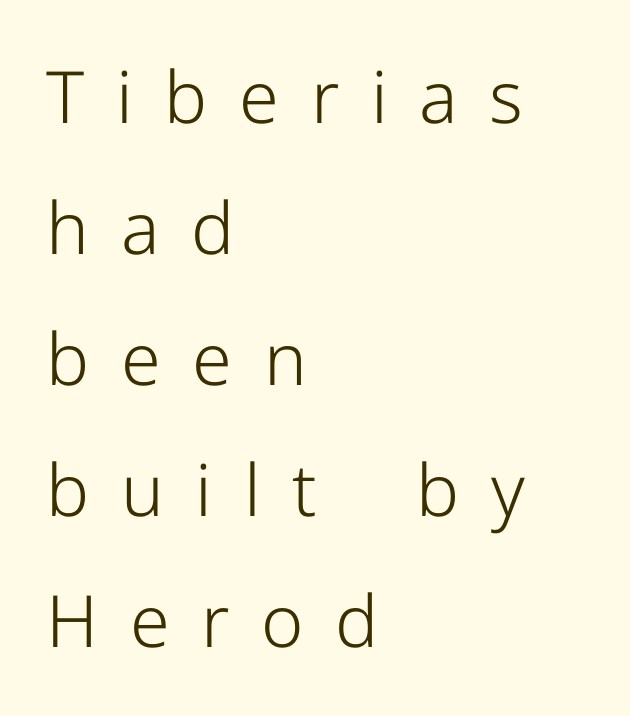
The image shows 72 px light sans-serif type, upright; set left-aligned, line spacing 1.82x, unusually wide letter spacing (+0.44 em), not underlined; low stroke contrast and a medium x-height.
